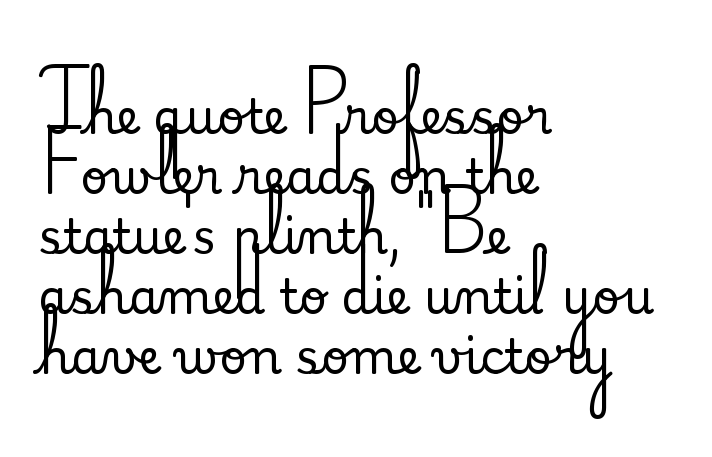
The typeface chosen for these lines features serifs. Note the varied advance widths — an 'i' is clearly narrower than an 'm'. Layout note: lines flush left. The rendering uses a moderate line-height, typical for paragraphs.
